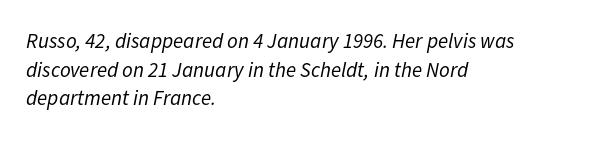
The image shows 21 px text type, italic (leaning right); set left-aligned, normal line spacing (1.36x), normal letter spacing, not underlined.
